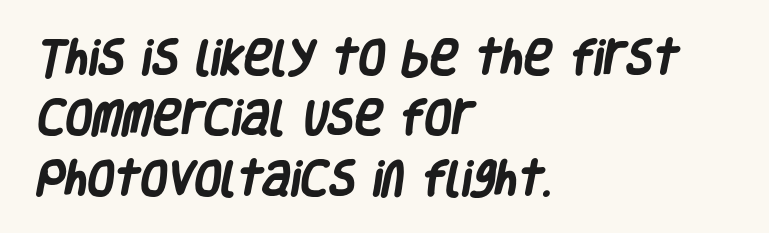
Q: Is the text bold? A: Yes.
Q: Is the typeface a serif or a sans-serif typeface? A: Sans-serif.
Q: Is the text underlined? A: No.
Q: How is the paragraph aligned? A: Left-aligned.
Q: Is the spacing between letters normal or unusually wide? A: Normal.
Q: Is the spacing between lines tight, normal or loose? A: Normal.
Q: Width (condensed, normal, or wide)? A: Condensed.
Q: Stroke contrast? A: Low.
Q: x-height? A: Large.
Q: Monospaced? A: No.
